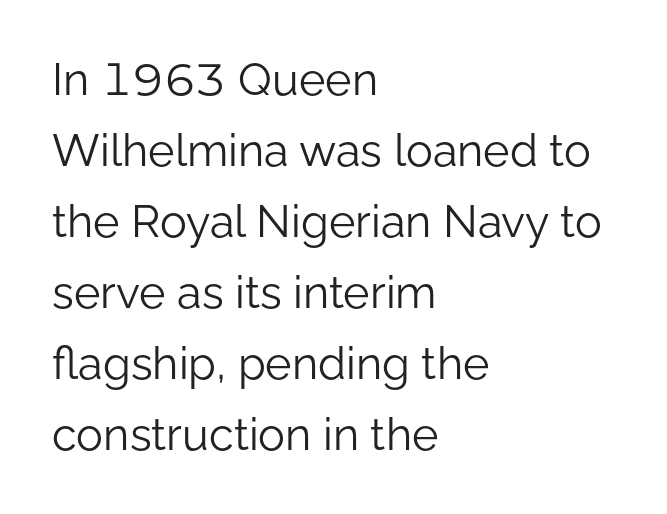
The image shows 45 px light sans-serif type, upright; set left-aligned, normal line spacing (1.58x), normal letter spacing, not underlined; low stroke contrast and a medium x-height.
